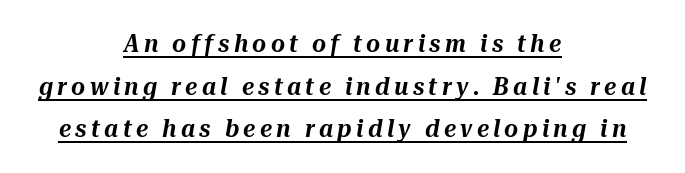
The rendering uses the underline text-decoration. One-word summary of the alignment: center. The lettering tilts uniformly, giving the passage an italic look.
